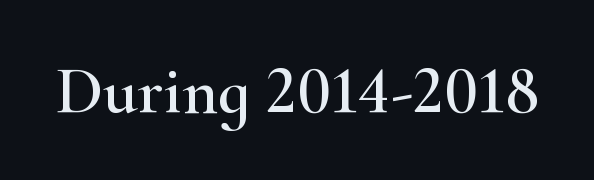
Does extra space separate the letters? No, they use regular spacing. The rendering shows small feet on the letterforms — a serif design. The letters advance in unequal steps, a hallmark of proportional type. The lettering holds an erect, upright posture throughout. Nobody drew a line under any word here.
